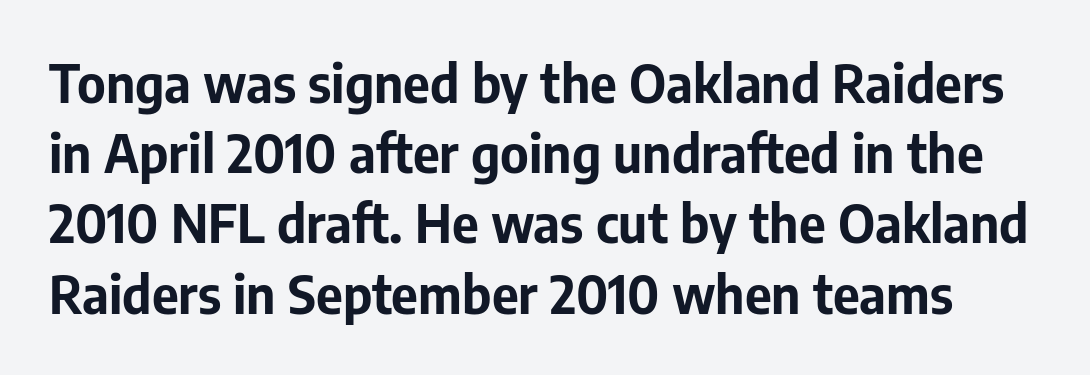
Look at the bottom of the vertical strokes: they stop flat, with no serifs. Lines of text with bare space underneath. These lines keep a tight, regular rhythm from letter to letter. Here the designer chose a conventional face with non-uniform glyph widths. The axis of the letterforms is exactly vertical. On the weight axis this lands at bold, roughly 700.
